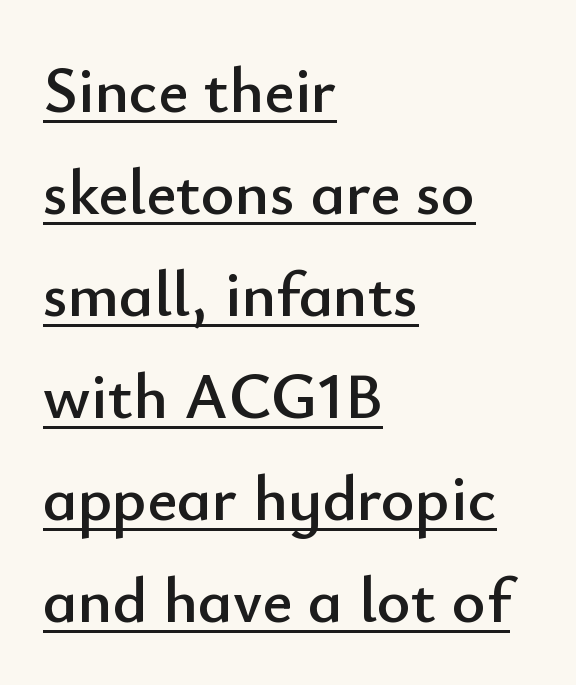
Characters follow at the spacing the type designer built in. Interline gaps are of average width in this sample. Character widths vary here, with narrow letters taking less room than wide ones. The setting favours the left margin, as ordinary paragraphs usually do.
